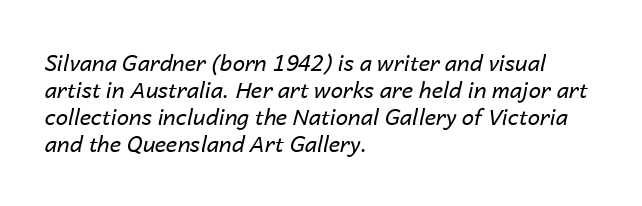
Observe the lean: these are italic letterforms. The string is rendered with underlining switched off. The weight tops out at a normal text grade. This sample is left-justified, so line endings fall wherever the words run out. There is no visible air inserted between adjacent glyphs.
